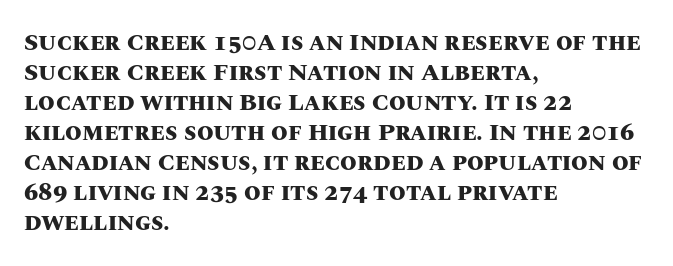
{"italic": "no", "bold": "yes", "underline": "no", "align": "left", "line_spacing": "normal", "line_spacing_ratio": 1.25, "letter_spacing": "normal", "letter_spacing_em": 0.0, "glyph_px": 24}
